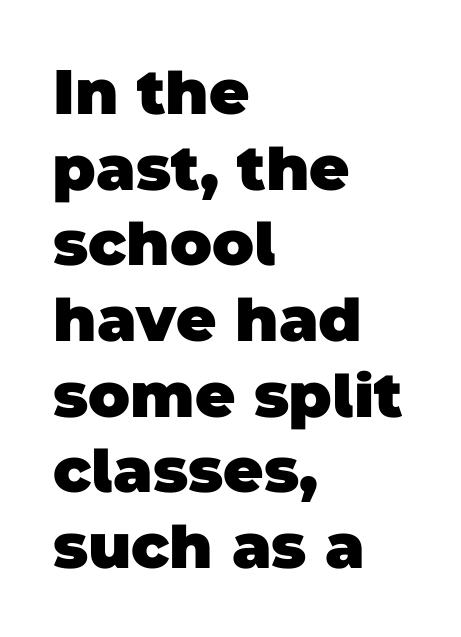
The image shows 62 px heavy sans-serif type; set left-aligned, line spacing 1.22x, normal letter spacing, not underlined; low stroke contrast and a large x-height.
